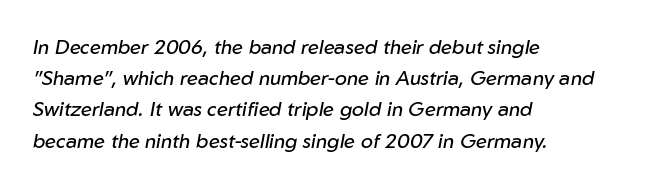
The image shows 20 px text type, italic (leaning right); set left-aligned, normal line spacing (1.56x), normal letter spacing, not underlined.
